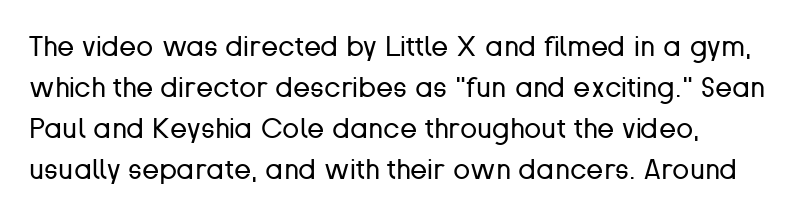
Q: Is the text bold? A: No.
Q: Is the text italic (slanted)? A: No, it is upright.
Q: Is the typeface a serif or a sans-serif typeface? A: Sans-serif.
Q: Is the text underlined? A: No.
Q: Is the spacing between letters normal or unusually wide? A: Normal.
Q: Is the spacing between lines tight, normal or loose? A: Normal.
Q: Width (condensed, normal, or wide)? A: Normal.
Q: Stroke contrast? A: Low.
Q: x-height? A: Medium.
Q: Monospaced? A: No.
